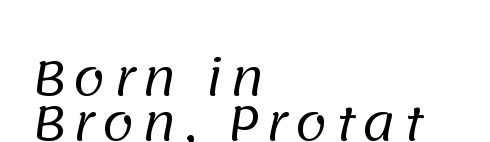
{"serif": "no", "bold": "no", "weight": "regular", "width": "normal", "stroke_contrast": "low", "x_height": "large", "monospaced": "no", "underline": "no", "align": "left", "line_spacing": "tight", "line_spacing_ratio": 0.96, "glyph_px": 47}
